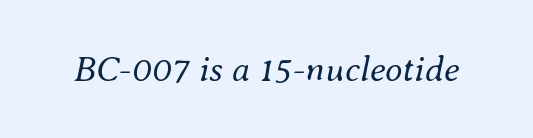
Q: Is the text bold? A: No.
Q: Is the text italic (slanted)? A: Yes, it leans right by about 8 degrees.
Q: Is the text underlined? A: No.
Q: Is the spacing between letters normal or unusually wide? A: Normal.
Q: Width (condensed, normal, or wide)? A: Normal.
Q: Stroke contrast? A: Medium.
Q: x-height? A: Small.
Q: Monospaced? A: No.
